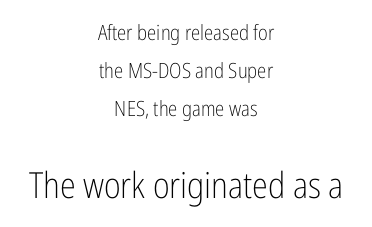
The more generous point size was reserved for the lower chunk. A bare baseline throughout the passage. Regarding serifs, this sample does without them. The letters stand straight up with perfectly vertical stems. The passage shown has conventional tracking throughout. The lines in this sample share a center point and differ in where they start and stop.
